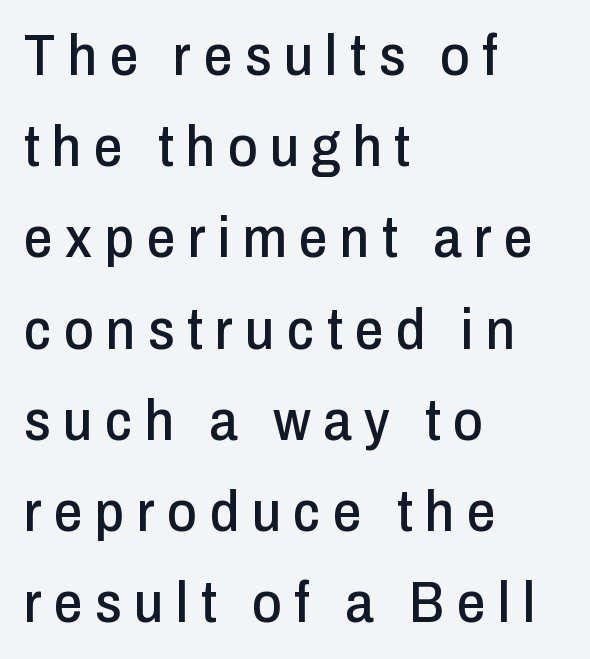
Q: Is the text italic (slanted)? A: No, it is upright.
Q: Is the typeface a serif or a sans-serif typeface? A: Sans-serif.
Q: Is the text underlined? A: No.
Q: How is the paragraph aligned? A: Left-aligned.
Q: Is the spacing between letters normal or unusually wide? A: Unusually wide.
Q: Is the spacing between lines tight, normal or loose? A: Normal.
Q: Width (condensed, normal, or wide)? A: Condensed.
Q: Stroke contrast? A: Low.
Q: x-height? A: Medium.
Q: Monospaced? A: No.
